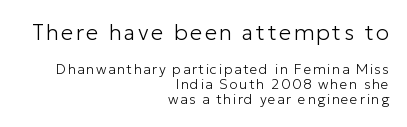
{"italic": "no", "bold": "no", "underline": "no", "align": "right", "line_spacing": "tight", "line_spacing_ratio": 1.09, "larger_block": "first", "size_ratio": 1.57, "glyph_px": 22}
